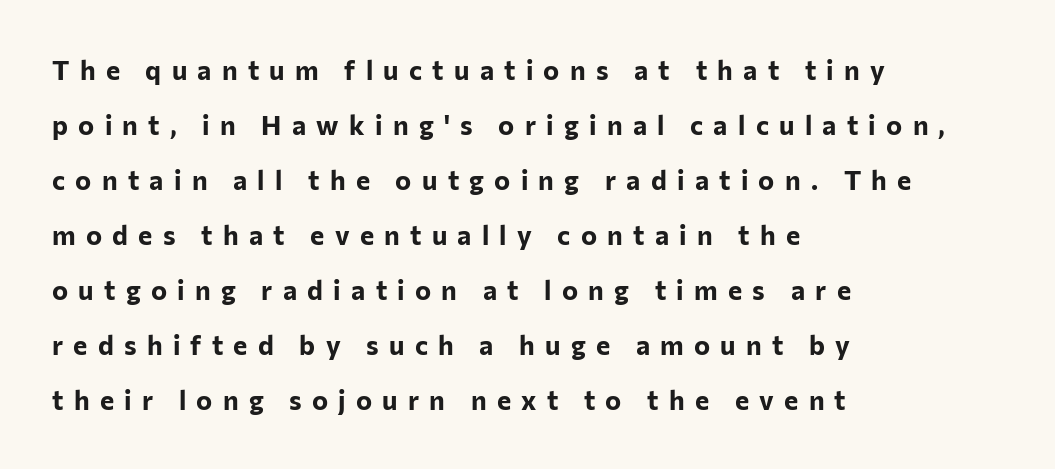
Q: Is the text bold? A: Yes.
Q: Is the text italic (slanted)? A: No, it is upright.
Q: Is the text underlined? A: No.
Q: How is the paragraph aligned? A: Left-aligned.
Q: Is the spacing between letters normal or unusually wide? A: Unusually wide.
Q: Is the spacing between lines tight, normal or loose? A: Loose.
